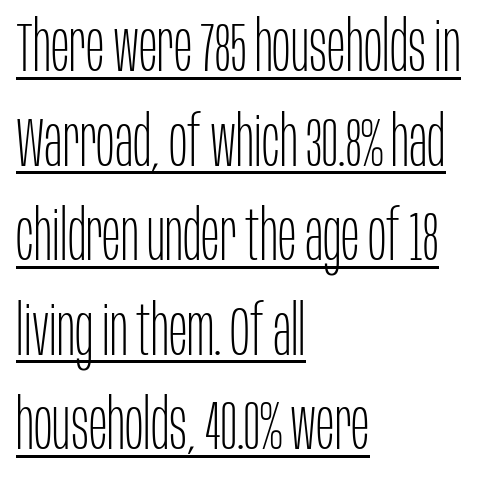
{"serif": "no", "italic": "no", "bold": "no", "weight": "thin", "width": "condensed", "stroke_contrast": "low", "x_height": "large", "monospaced": "no", "underline": "yes", "align": "left", "line_spacing": "normal", "line_spacing_ratio": 1.37, "letter_spacing": "normal", "letter_spacing_em": 0.0, "glyph_px": 69}
